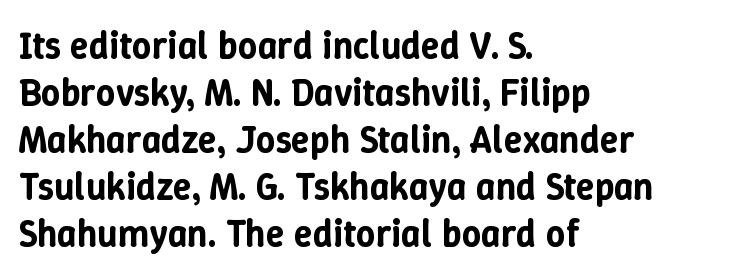
{"italic": "no", "width": "normal", "stroke_contrast": "low", "x_height": "medium", "monospaced": "no", "underline": "no", "align": "left", "line_spacing_ratio": 1.24, "letter_spacing": "normal", "letter_spacing_em": 0.0, "glyph_px": 38}
